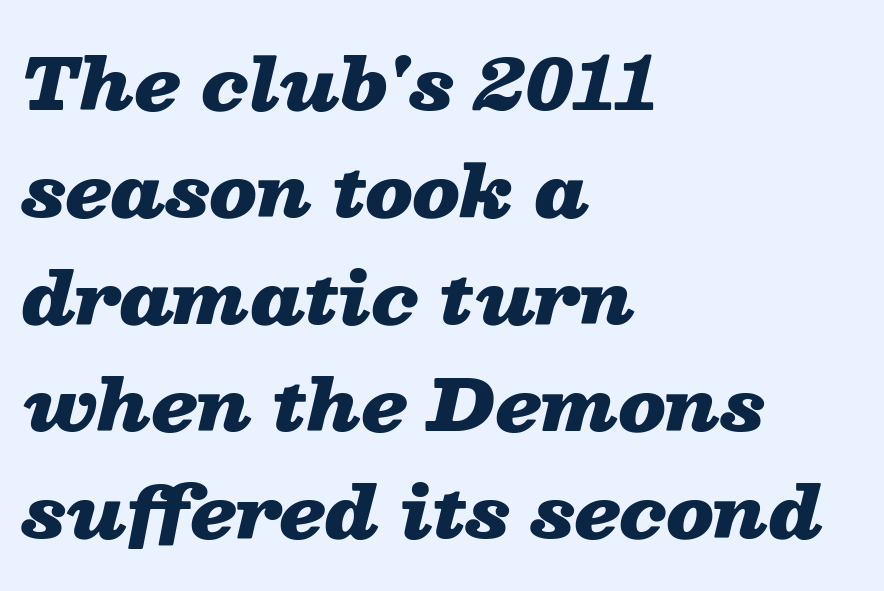
This sample has the flowing, uneven cadence of proportional lettering. Normally led — the rows are evenly, conventionally spaced. This rendering leaves character spacing at its baseline value. Set as a true bold cut, around the 700 mark. Has an underline been added? It has not.
